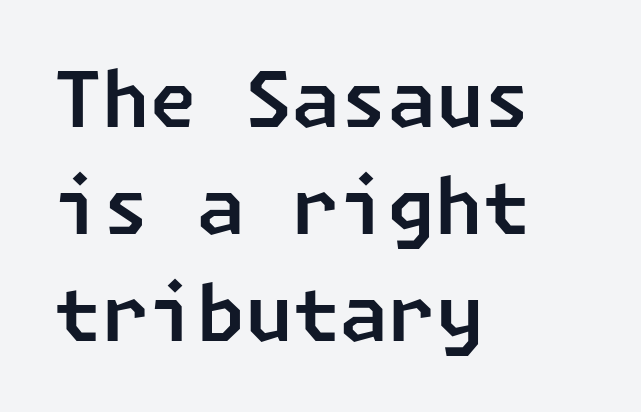
Q: Is the typeface a serif or a sans-serif typeface? A: Sans-serif.
Q: Is the text underlined? A: No.
Q: How is the paragraph aligned? A: Left-aligned.
Q: Is the spacing between letters normal or unusually wide? A: Normal.
Q: Is the spacing between lines tight, normal or loose? A: Normal.
Q: Width (condensed, normal, or wide)? A: Normal.
Q: Stroke contrast? A: Low.
Q: x-height? A: Medium.
